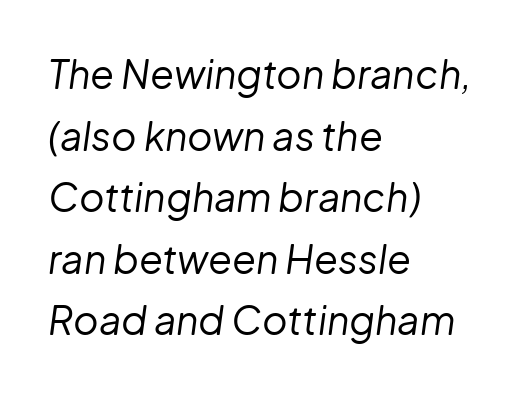
How are the letters spaced? Ordinarily, with no added tracking. Is there much room between lines? A standard amount, neither cramped nor airy. The typesetter chose a ragged-right arrangement here. The space directly below the letters is spotless. Weight class: somewhere from thin through regular.
